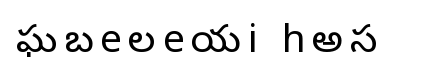
The image shows 39 px light sans-serif type, upright; set not underlined; low stroke contrast and a medium x-height.
